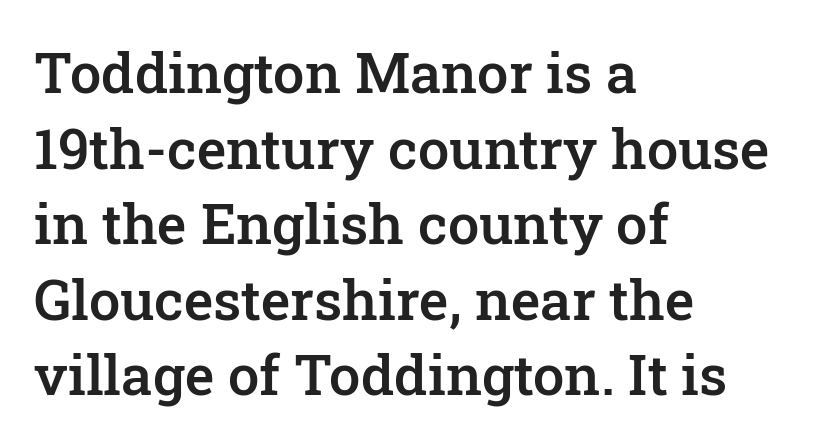
The font family rendered here belongs to the serif group. Its strokes are somewhat broadened, the hallmark of semibold type. The rows are spaced the way most documents space them. No extra tracking has been applied to these lines. Here the designer chose a conventional face with non-uniform glyph widths.
